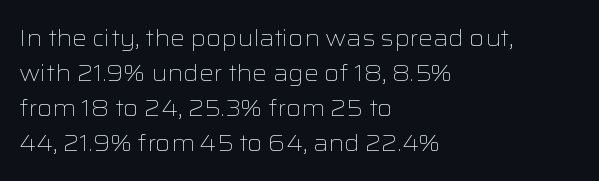
{"italic": "no", "bold": "no", "underline": "no", "align": "left", "line_spacing": "normal", "line_spacing_ratio": 1.52, "letter_spacing": "normal", "letter_spacing_em": 0.0, "glyph_px": 23}
